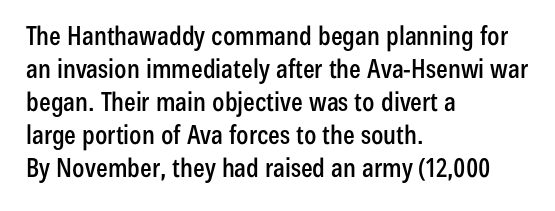
The foot of each line stays bare and open. Leading matches the norm, producing a regular column. The paragraph shown leans on its left margin. The gaps between neighbouring characters are ordinary and unremarkable. Italic? Not at all — the glyphs are vertical.
